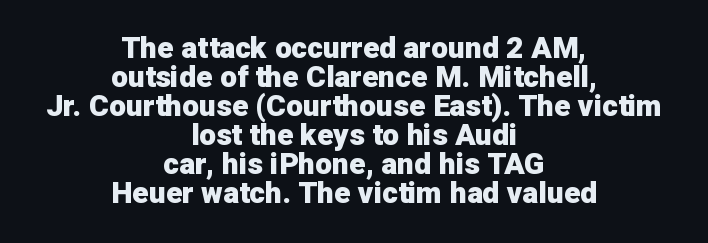
The image shows 30 px heavy sans-serif type, upright; set centered, tight line spacing (0.97x), normal letter spacing, not underlined; low stroke contrast and a medium x-height.
